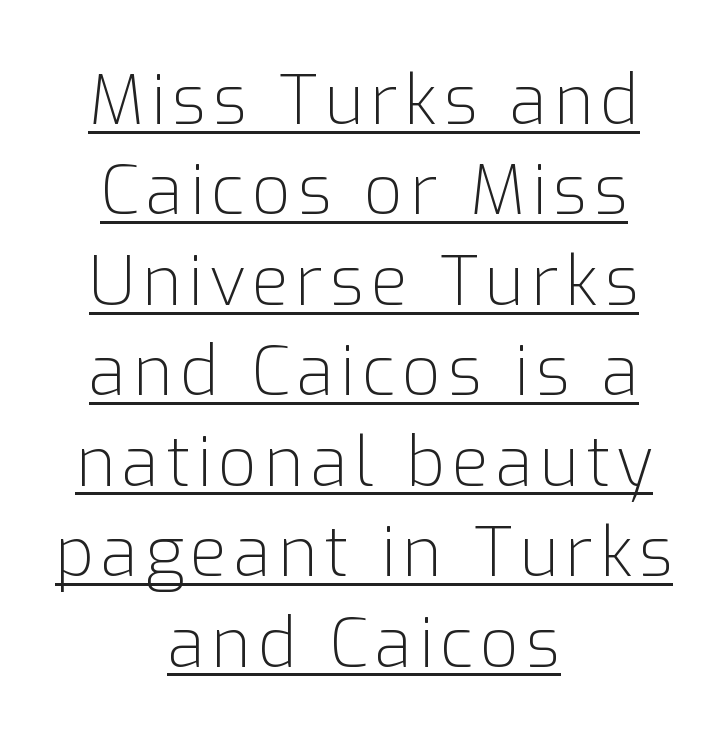
The image shows 68 px light sans-serif type, upright; set centered, normal line spacing (1.33x), underlined; low stroke contrast and a medium x-height.
